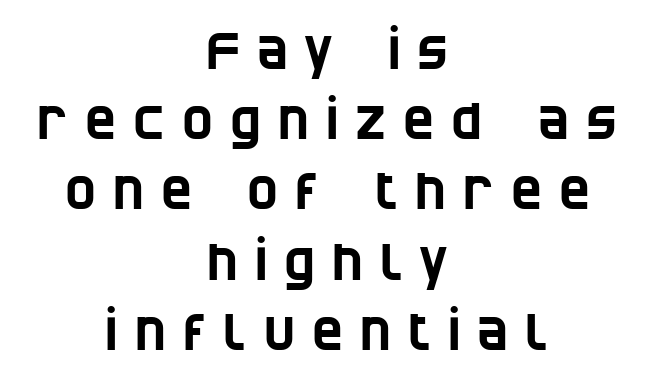
Q: Is the typeface a serif or a sans-serif typeface? A: Sans-serif.
Q: Is the text underlined? A: No.
Q: How is the paragraph aligned? A: Centered.
Q: Is the spacing between letters normal or unusually wide? A: Unusually wide.
Q: Is the spacing between lines tight, normal or loose? A: Normal.
Q: Width (condensed, normal, or wide)? A: Condensed.
Q: Stroke contrast? A: Low.
Q: x-height? A: Large.
Q: Monospaced? A: No.
